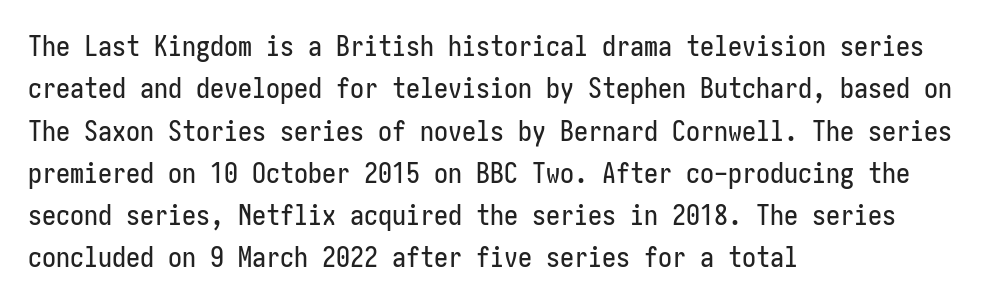
Q: Is the text italic (slanted)? A: No, it is upright.
Q: Is the typeface a serif or a sans-serif typeface? A: Sans-serif.
Q: Is the text underlined? A: No.
Q: How is the paragraph aligned? A: Left-aligned.
Q: Is the spacing between letters normal or unusually wide? A: Normal.
Q: Is the spacing between lines tight, normal or loose? A: Normal.
Q: Width (condensed, normal, or wide)? A: Condensed.
Q: Stroke contrast? A: Low.
Q: x-height? A: Medium.
